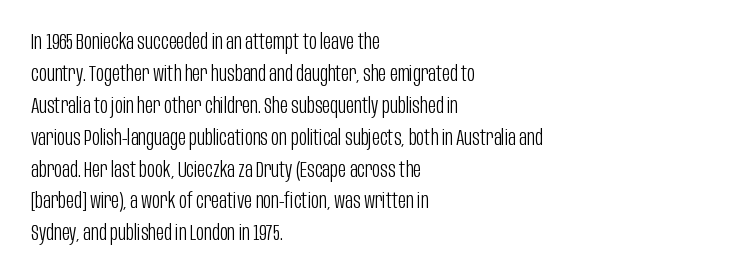
The image shows 22 px text type, upright; set left-aligned, normal line spacing (1.45x), normal letter spacing, not underlined.
